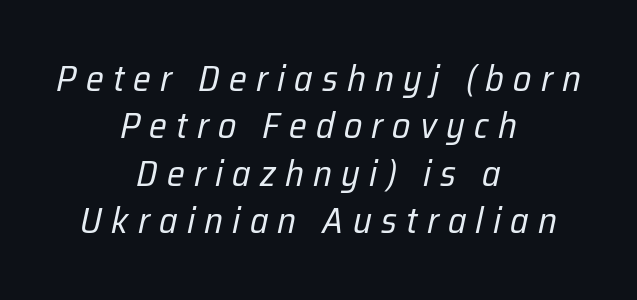
These glyphs show unthickened strokes, regular width or finer. The rag falls on both sides of this text block equally. You can tell it's italic because the verticals aren't actually vertical. Any mark beneath the type? The region is blank. The line-height multiplier appears to be the usual default. The letters are spread apart with noticeably loose tracking.
